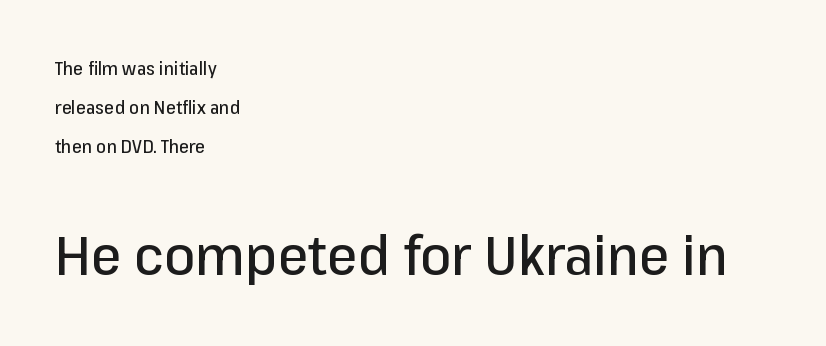
Nope, no serifs anywhere on these letters. Quick note: interline space is abundant. If you drew a ruler down the left edge, every line would touch it. Does the lettering tilt? It doesn't — this is upright.
